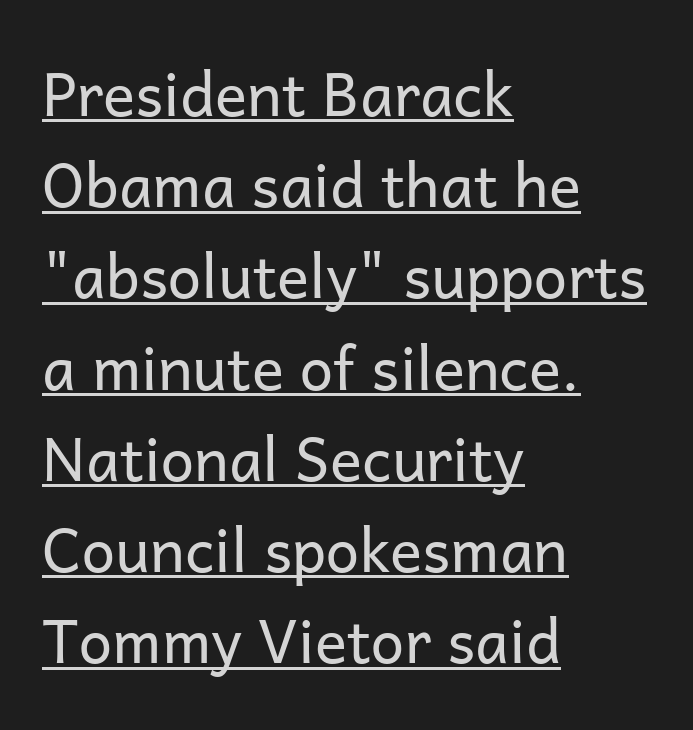
Q: Is the text bold? A: No.
Q: Is the text italic (slanted)? A: No, it is upright.
Q: Is the typeface a serif or a sans-serif typeface? A: Sans-serif.
Q: Is the text underlined? A: Yes.
Q: How is the paragraph aligned? A: Left-aligned.
Q: Is the spacing between letters normal or unusually wide? A: Normal.
Q: Is the spacing between lines tight, normal or loose? A: Normal.
Q: Width (condensed, normal, or wide)? A: Normal.
Q: Stroke contrast? A: Low.
Q: x-height? A: Medium.
Q: Monospaced? A: No.
